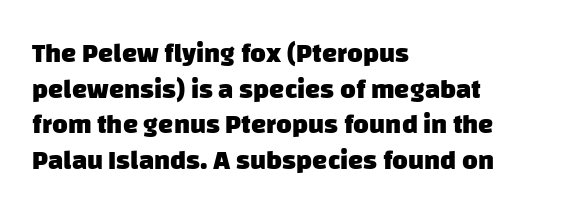
The image shows 27 px bold type; set left-aligned, normal line spacing (1.32x), normal letter spacing, not underlined.
